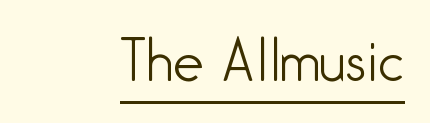
The rendering uses natural spacing where letterforms have individual widths. If you drew a line through each stem, it would be perfectly vertical. This is sans-serif lettering, the kind often seen on screens and signage. Vertical stems look standard width or narrower in stroke. You could call the tracking neutral — neither tight nor loose. Each line of the rendering has a horizontal stroke beneath the glyphs.
